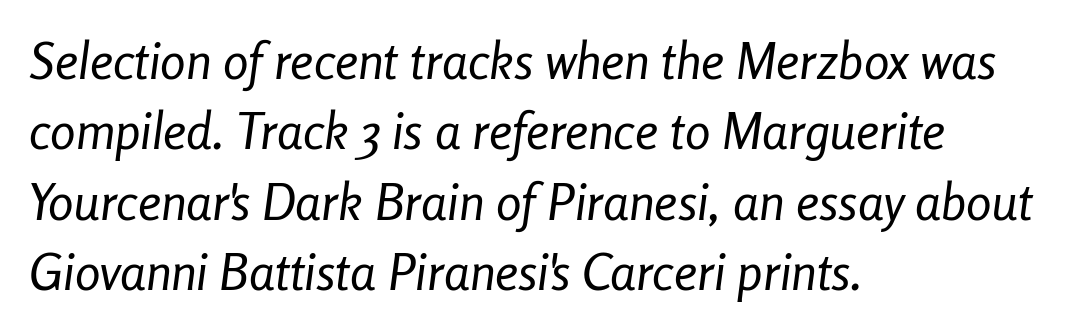
{"italic": "yes", "lean": "right", "slant_degrees": 8, "bold": "no", "weight": "regular", "width": "condensed", "stroke_contrast": "low", "x_height": "medium", "monospaced": "no", "underline": "no", "align": "left", "line_spacing": "normal", "line_spacing_ratio": 1.38, "letter_spacing": "normal", "letter_spacing_em": 0.0, "glyph_px": 51}
